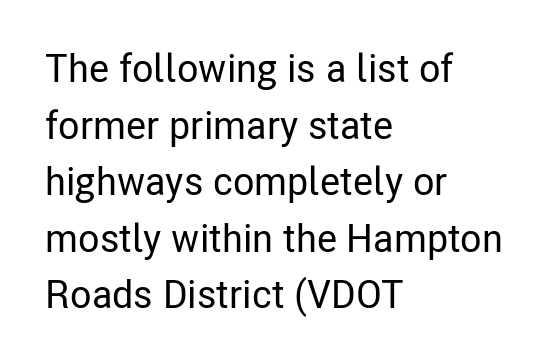
The type sits square on the baseline with zero lean. Just letters on the line, the space beneath them empty. Regular leading. Character widths vary here, with narrow letters taking less room than wide ones. These lines keep a tight, regular rhythm from letter to letter. Short and long lines alike share a common starting point at left.
